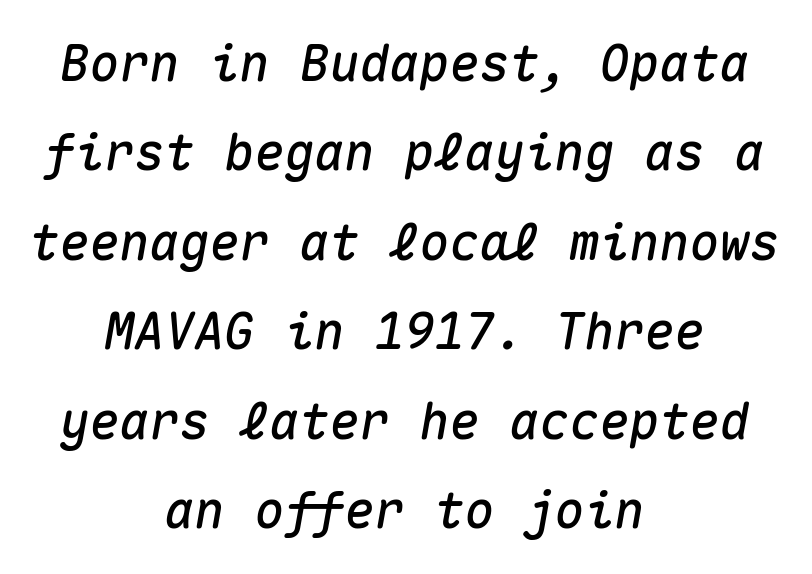
The image shows 50 px text type, italic (leaning right), monospaced; set centered, line spacing 1.79x, normal letter spacing, not underlined; medium stroke contrast and a medium x-height.
